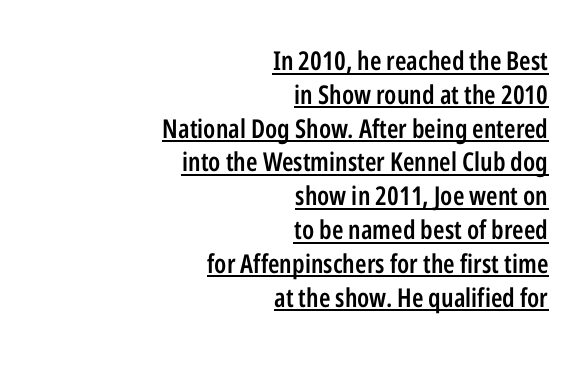
Tracking here is standard; glyphs follow each other at the usual distance. Every letter is mildly thick-stroked: semibold rather than bold. The rows are spaced the way most documents space them. A typographer would call this underscored text. If you drew a line through each stem, it would be perfectly vertical. This rendering uses right alignment, leaving the left contour irregular.
